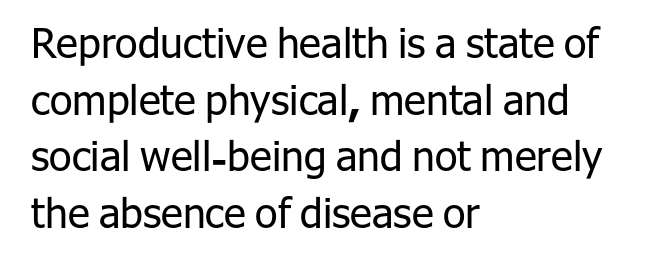
Is there any slant? The stems are plumb. The passage shown is typeset with a sans-serif family. Note the varied advance widths — an 'i' is clearly narrower than an 'm'. Each word holds together tightly as a unit, with standard inter-letter gaps. Each stroke keeps to a modest, everyday thickness or less. Honestly, the row spacing looks completely unremarkable.
